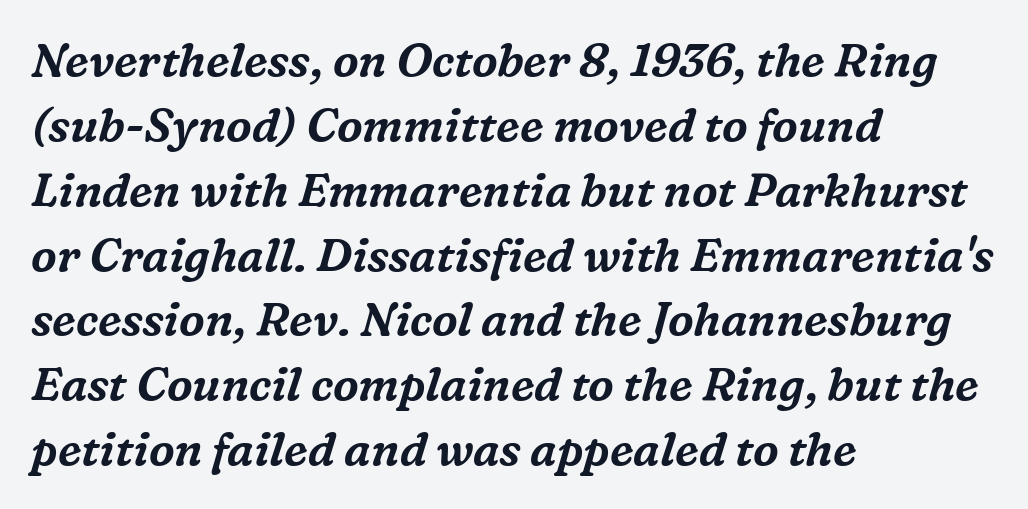
The image shows 46 px serif type, italic (leaning right); set left-aligned, normal line spacing (1.41x), normal letter spacing, not underlined; medium stroke contrast and a medium x-height.
